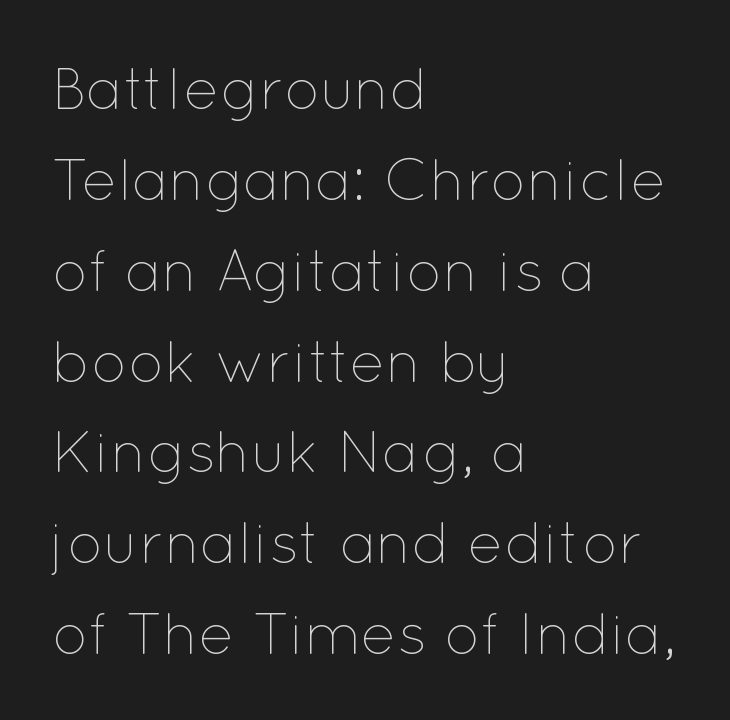
Q: Is the text bold? A: No.
Q: Is the text italic (slanted)? A: No, it is upright.
Q: Is the text underlined? A: No.
Q: How is the paragraph aligned? A: Left-aligned.
Q: Is the spacing between letters normal or unusually wide? A: Normal.
Q: Is the spacing between lines tight, normal or loose? A: Normal.
Q: Width (condensed, normal, or wide)? A: Normal.
Q: Stroke contrast? A: Low.
Q: x-height? A: Medium.
Q: Monospaced? A: No.
